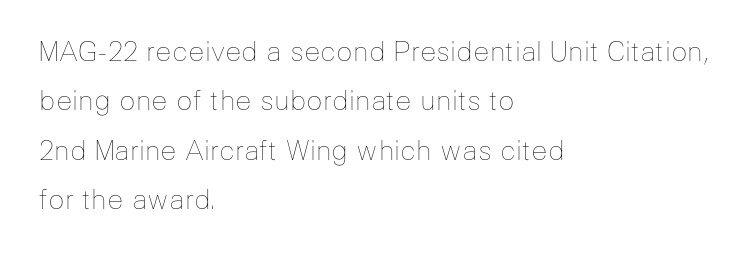
A light-to-regular cut is what we see here. Check the space under the baseline: it is left empty. Rendered with straight, roman letterforms. Here the glyphs are tracked normally, forming tight word shapes.
